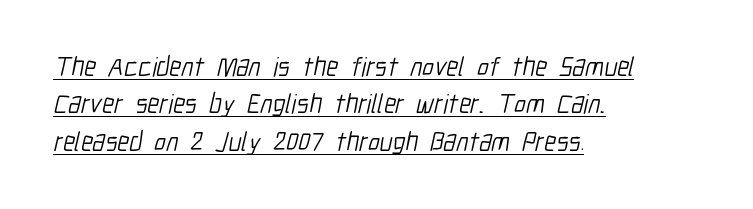
Q: Is the text bold? A: No.
Q: Is the text underlined? A: Yes.
Q: How is the paragraph aligned? A: Left-aligned.
Q: Is the spacing between letters normal or unusually wide? A: Normal.
Q: Is the spacing between lines tight, normal or loose? A: Normal.
